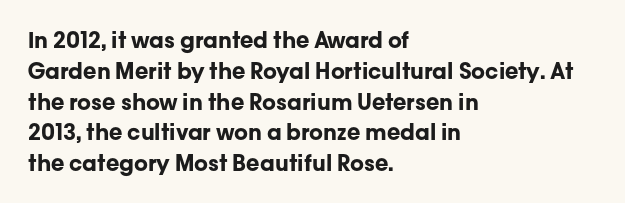
The image shows 22 px bold type, upright; set left-aligned, normal line spacing (1.4x), normal letter spacing, not underlined.
